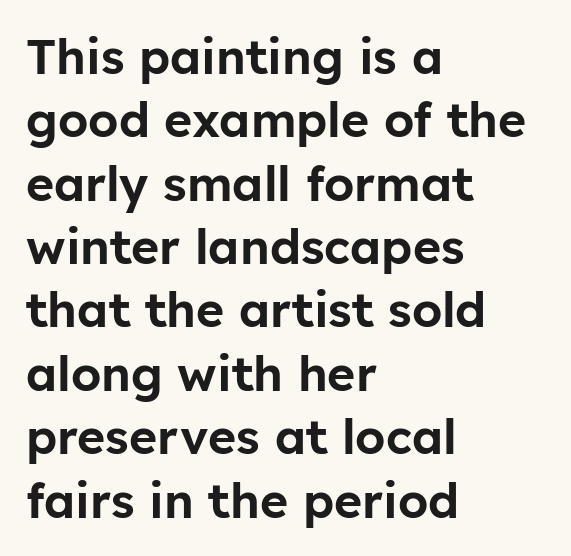
The image shows 48 px sans-serif type, upright; set left-aligned, normal line spacing (1.32x), normal letter spacing, not underlined; low stroke contrast and a medium x-height.
